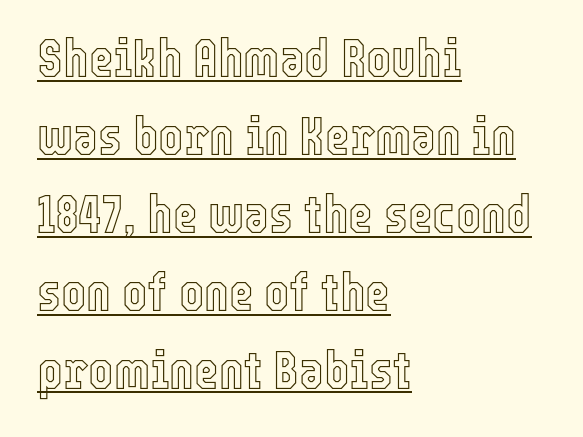
{"italic": "no", "width": "condensed", "x_height": "medium", "monospaced": "no", "underline": "yes", "align": "left", "line_spacing": "normal", "line_spacing_ratio": 1.47, "letter_spacing": "normal", "letter_spacing_em": 0.0, "glyph_px": 53}
